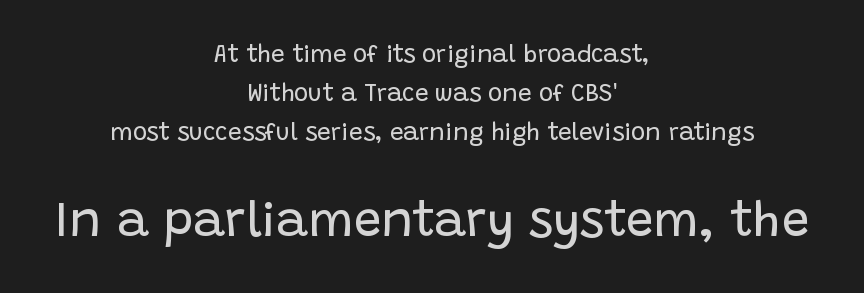
{"serif": "no", "italic": "no", "bold": "no", "weight": "regular", "width": "normal", "stroke_contrast": "low", "x_height": "large", "monospaced": "no", "underline": "no", "align": "center", "line_spacing": "normal", "line_spacing_ratio": 1.62, "letter_spacing": "normal", "letter_spacing_em": 0.0, "larger_block": "second", "size_ratio": 2.04, "glyph_px": 49}
